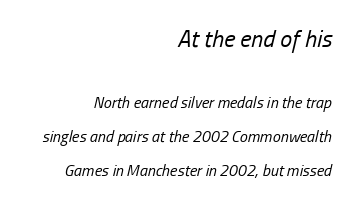
The image shows 24 px text type, italic (leaning right); set right-aligned, loose line spacing (2.13x), normal letter spacing, not underlined; the first (top) block is 1.5x larger.
